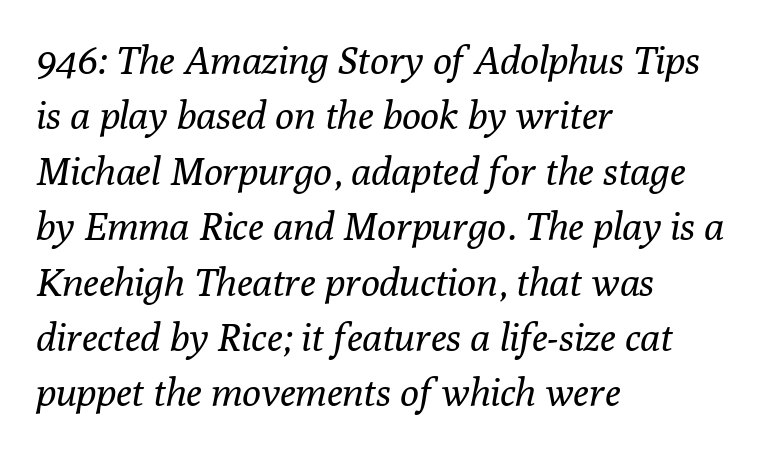
The image shows 39 px regular-weight serif type, italic (leaning right); set left-aligned, normal line spacing (1.42x), normal letter spacing, not underlined; low stroke contrast and a medium x-height.
